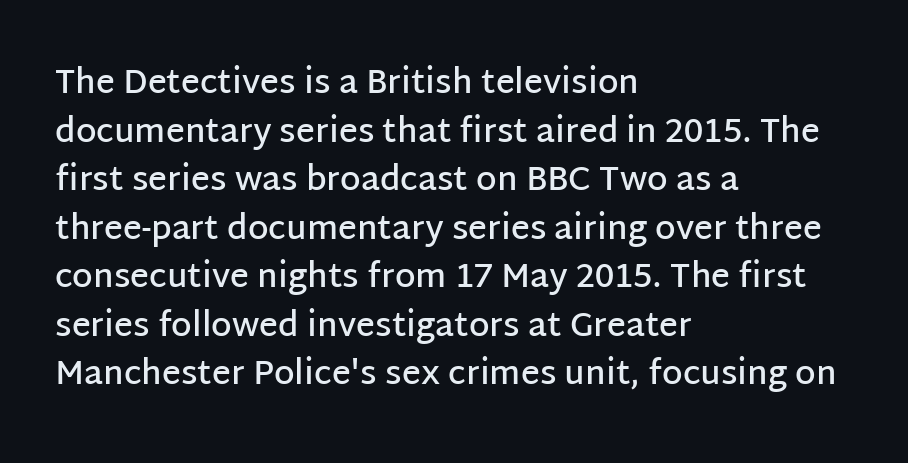
Honestly, the row spacing looks completely unremarkable. Tracking here is standard; glyphs follow each other at the usual distance. The lettering holds an erect, upright posture throughout. Caption: multi-line text, flush left, ragged right. Does the type have serifs? No, each stem ends abruptly.
